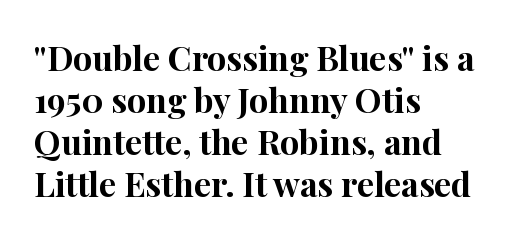
Upright lettering throughout. This rendering employs a face with finishing strokes, i.e., a serif. In CSS terms this would be text-align: left. Proportional: the letters do not fall into vertical columns. The space directly below the letters is spotless. Here the glyphs are tracked normally, forming tight word shapes.
